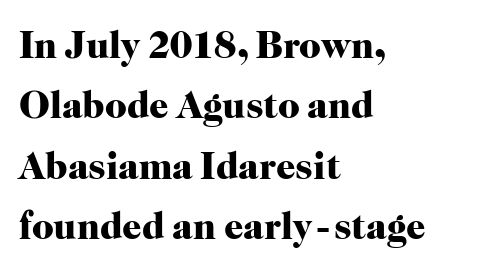
Characters remain perfectly vertical along every line. What kind of face is this? One with serifs. The glyphs have the mass of a bold cut. Horizontal alignment here is leftward, the default for most running prose. Compared with typical body copy, the letter spacing here is the same. The gap between lines stays unmarked.
